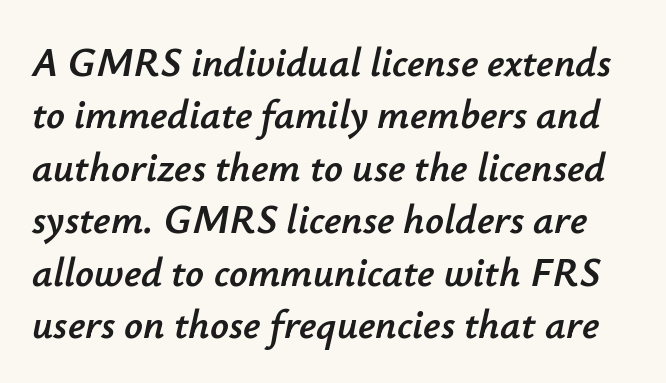
The image shows 41 px text type, italic (leaning right); set normal line spacing (1.28x), normal letter spacing, not underlined; low stroke contrast and a small x-height.
